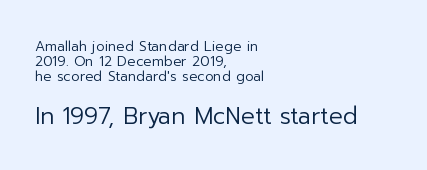
Style check: upright. Bare-footed words on every line. Baseline-to-baseline distance is barely more than the letter height. The face used here is rendered with its standard letterfit.
